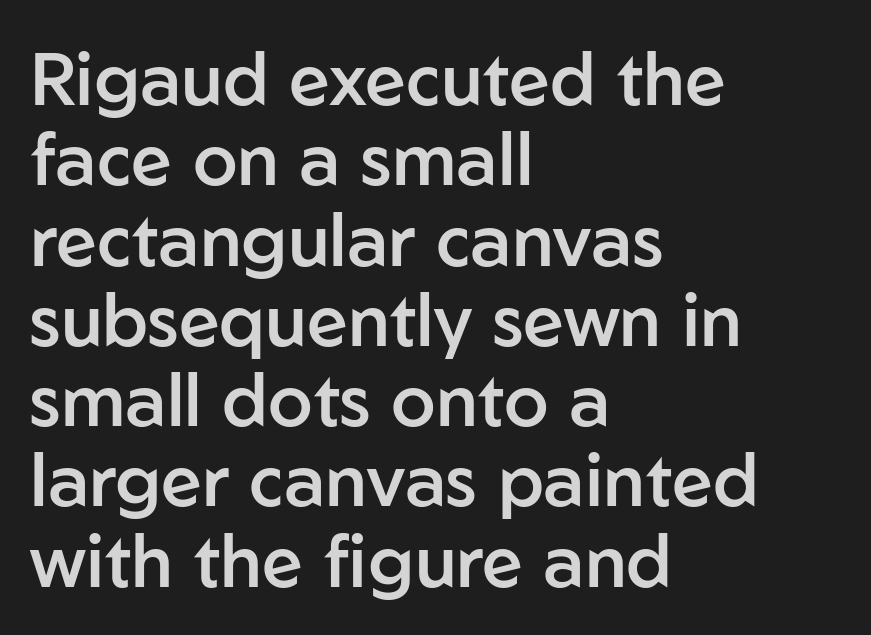
Q: Is the text bold? A: Semi-bold.
Q: Is the text italic (slanted)? A: No, it is upright.
Q: Is the typeface a serif or a sans-serif typeface? A: Sans-serif.
Q: Is the text underlined? A: No.
Q: How is the paragraph aligned? A: Left-aligned.
Q: Is the spacing between letters normal or unusually wide? A: Normal.
Q: Is the spacing between lines tight, normal or loose? A: Tight.
Q: Width (condensed, normal, or wide)? A: Normal.
Q: Stroke contrast? A: Low.
Q: x-height? A: Medium.
Q: Monospaced? A: No.
